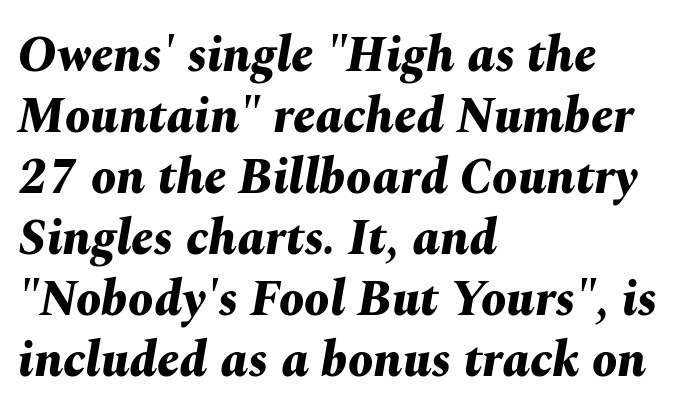
{"italic": "yes", "lean": "right", "slant_degrees": 10, "bold": "yes", "weight": "bold", "width": "normal", "stroke_contrast": "medium", "x_height": "medium", "monospaced": "no", "underline": "no", "align": "left", "line_spacing_ratio": 1.22, "letter_spacing": "normal", "letter_spacing_em": 0.0, "glyph_px": 50}
